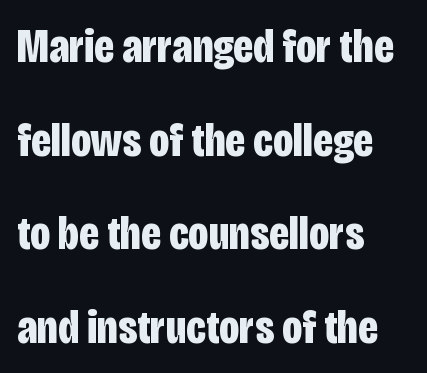
Pretty heavy lettering here — definitely bold. The lines are spread far apart with generous leading. Characters remain perfectly vertical along every line. The specimen omits any rule beneath the text block's lines. Tracking value appears to be zero — textbook default spacing.
